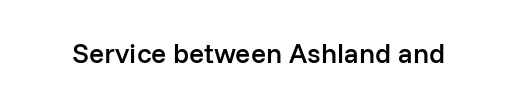
Q: Is the text bold? A: Semi-bold.
Q: Is the text italic (slanted)? A: No, it is upright.
Q: Is the typeface a serif or a sans-serif typeface? A: Sans-serif.
Q: Is the text underlined? A: No.
Q: Is the spacing between letters normal or unusually wide? A: Normal.
Q: Width (condensed, normal, or wide)? A: Normal.
Q: Stroke contrast? A: Low.
Q: x-height? A: Medium.
Q: Monospaced? A: No.
